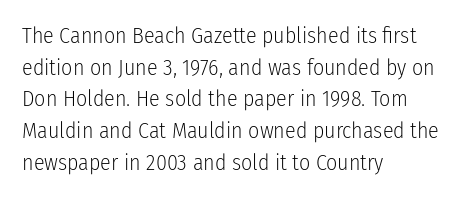
Ordinary non-slanted type is in use. Whoever set this chose a conventional vertical rhythm. Nothing unusual about the tracking: characters are spaced as the font intends. Every row of glyphs begins at an identical x-position on the left.
